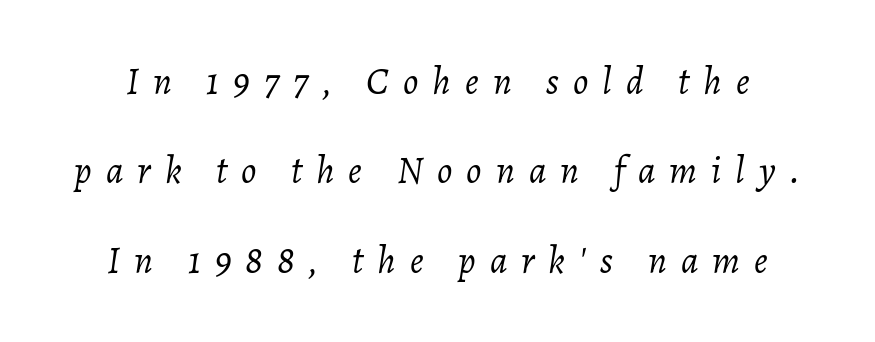
Q: Is the text bold? A: No.
Q: Is the text italic (slanted)? A: Yes, it leans right by about 7 degrees.
Q: Is the text underlined? A: No.
Q: Is the spacing between letters normal or unusually wide? A: Unusually wide.
Q: Is the spacing between lines tight, normal or loose? A: Loose.
Q: Width (condensed, normal, or wide)? A: Normal.
Q: Stroke contrast? A: Low.
Q: x-height? A: Medium.
Q: Monospaced? A: No.
